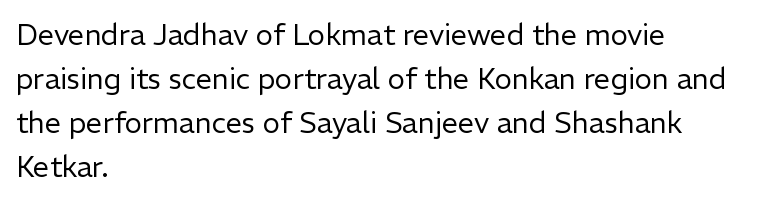
These lines keep a tight, regular rhythm from letter to letter. Think of a printed novel: that variable character pitch is what you see here. Each new line begins a customary step beneath the previous one. These lines are composed in type without serifs.
